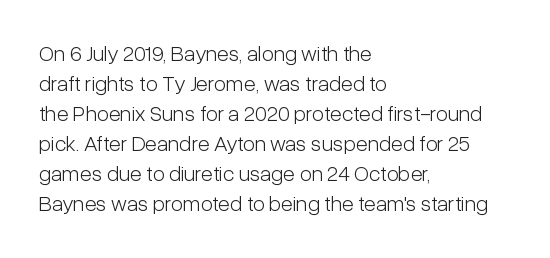
Reading down the column, the eye jumps a familiar distance to each next line. Left-aligned paragraph, ragged on the right. Check under the words: just untouched page. Nope, not italic — everything's standing straight.
